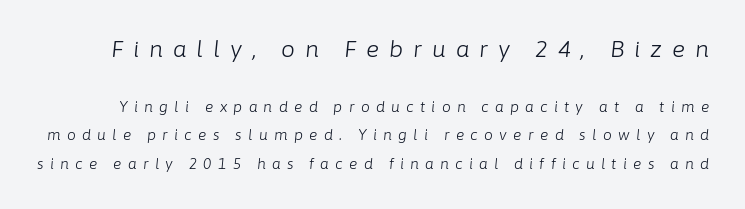
The image shows 22 px text type, italic (leaning right); set loose line spacing (2.02x), unusually wide letter spacing (+0.45 em), not underlined; the first (top) block is 1.57x larger.
